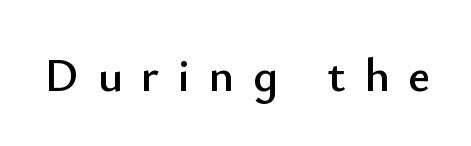
Proportional: the letters do not fall into vertical columns. It's the straight-up-and-down kind of type. Font category for this specimen: sans-serif. Words float on clear page, feet unadorned.
